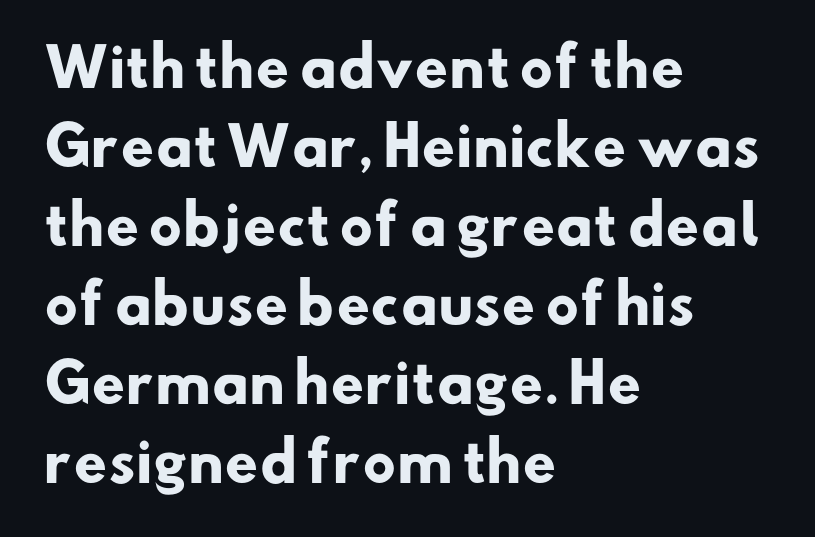
The designer went with a sans here, leaving each stem footless. A bare baseline throughout the passage. These lines are rendered in a variable-pitch font. The text block is weighted toward the left margin, trailing off unevenly rightward. The line-height multiplier appears to be the usual default.
